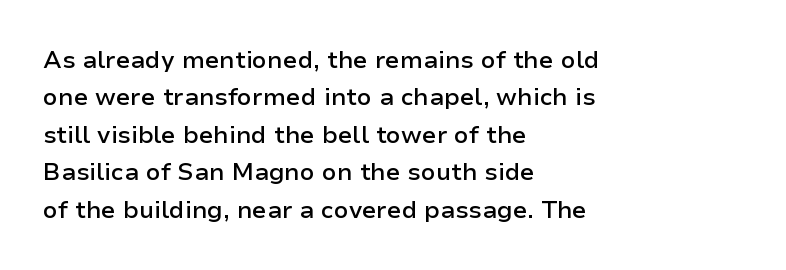
{"italic": "no", "bold": "semi", "underline": "no", "align": "left", "line_spacing": "normal", "line_spacing_ratio": 1.56, "letter_spacing": "normal", "letter_spacing_em": 0.0, "glyph_px": 24}
